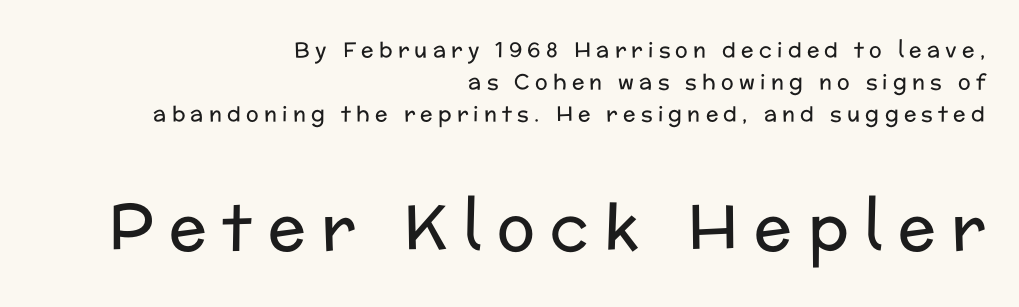
{"serif": "no", "italic": "no", "bold": "no", "weight": "regular", "width": "normal", "stroke_contrast": "low", "x_height": "medium", "monospaced": "no", "underline": "no", "align": "right", "line_spacing": "normal", "line_spacing_ratio": 1.52, "letter_spacing": "wide", "letter_spacing_em": 0.25, "larger_block": "second", "size_ratio": 3.0, "glyph_px": 63}
